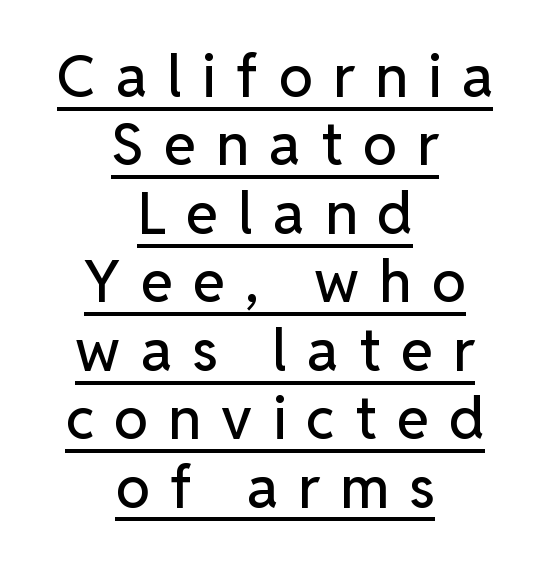
Q: Is the text italic (slanted)? A: No, it is upright.
Q: Is the typeface a serif or a sans-serif typeface? A: Sans-serif.
Q: Is the text underlined? A: Yes.
Q: How is the paragraph aligned? A: Centered.
Q: Is the spacing between letters normal or unusually wide? A: Unusually wide.
Q: Width (condensed, normal, or wide)? A: Normal.
Q: Stroke contrast? A: Low.
Q: x-height? A: Medium.
Q: Monospaced? A: No.
